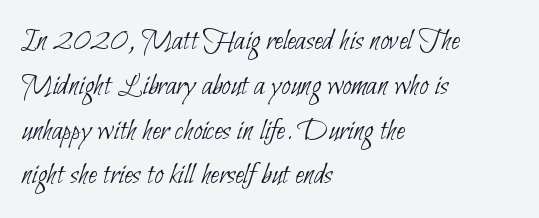
Q: Is the text bold? A: No.
Q: Is the typeface a serif or a sans-serif typeface? A: Sans-serif.
Q: Is the text underlined? A: No.
Q: How is the paragraph aligned? A: Left-aligned.
Q: Is the spacing between letters normal or unusually wide? A: Normal.
Q: Is the spacing between lines tight, normal or loose? A: Normal.
Q: Width (condensed, normal, or wide)? A: Condensed.
Q: Stroke contrast? A: Low.
Q: x-height? A: Small.
Q: Monospaced? A: No.
